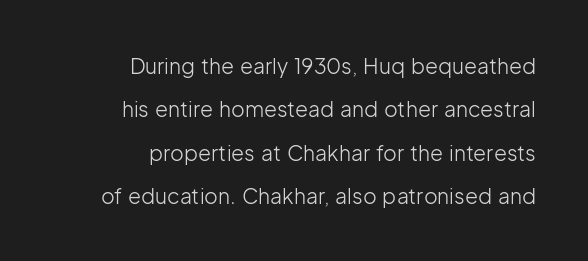
Q: Is the text bold? A: No.
Q: Is the text italic (slanted)? A: No, it is upright.
Q: Is the text underlined? A: No.
Q: How is the paragraph aligned? A: Right-aligned.
Q: Is the spacing between letters normal or unusually wide? A: Normal.
Q: Is the spacing between lines tight, normal or loose? A: Loose.
